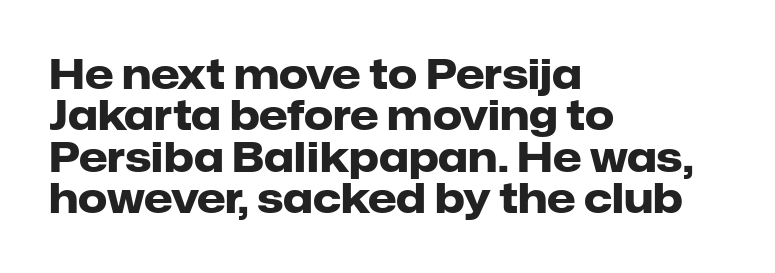
{"serif": "no", "italic": "no", "bold": "yes", "weight": "heavy", "width": "normal", "stroke_contrast": "low", "x_height": "medium", "monospaced": "no", "underline": "no", "align": "left", "line_spacing": "tight", "line_spacing_ratio": 1.01, "letter_spacing": "normal", "letter_spacing_em": 0.0, "glyph_px": 41}
